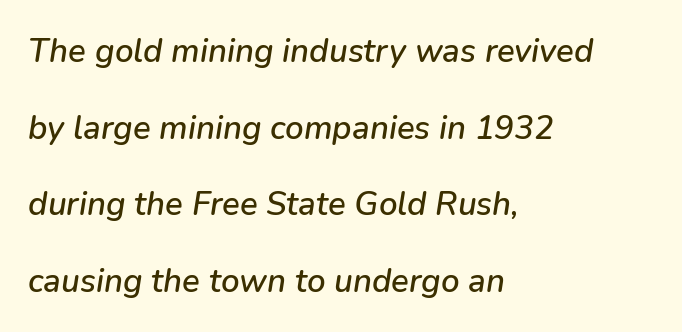
The image shows 33 px text type, italic (leaning right); set left-aligned, loose line spacing (2.32x), normal letter spacing, not underlined; low stroke contrast and a medium x-height.
